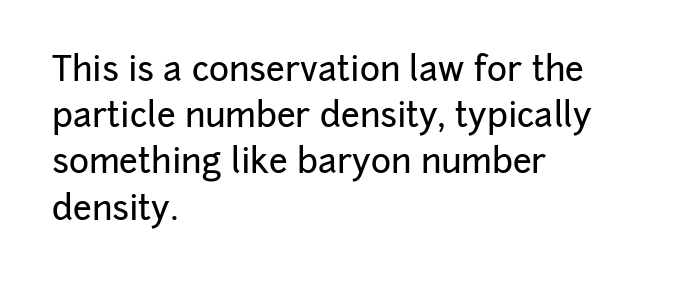
{"serif": "no", "italic": "no", "width": "normal", "stroke_contrast": "low", "x_height": "medium", "monospaced": "no", "underline": "no", "align": "left", "line_spacing": "normal", "line_spacing_ratio": 1.36, "letter_spacing": "normal", "letter_spacing_em": 0.0, "glyph_px": 34}
